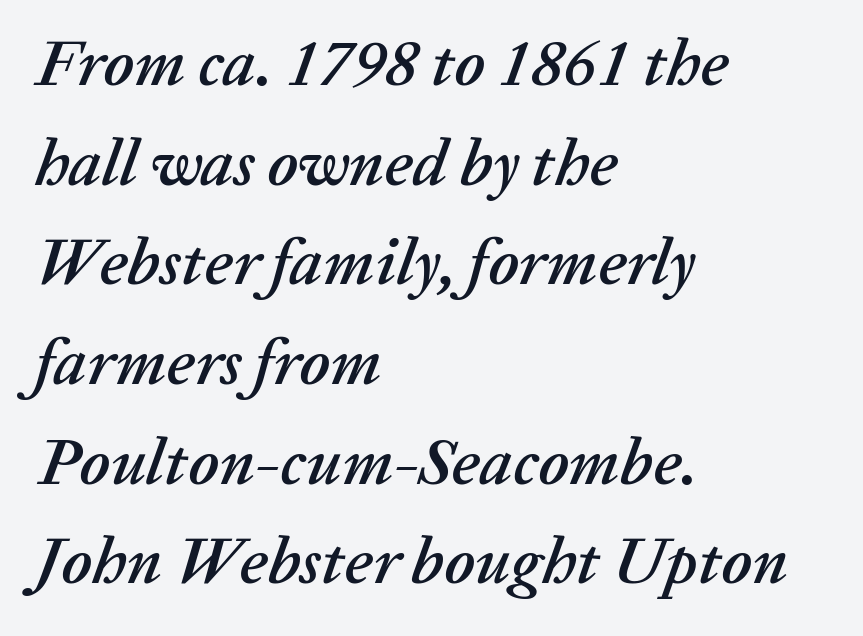
{"italic": "yes", "lean": "right", "slant_degrees": 20, "width": "normal", "stroke_contrast": "low", "x_height": "medium", "monospaced": "no", "underline": "no", "align": "left", "line_spacing": "normal", "line_spacing_ratio": 1.51, "letter_spacing": "normal", "letter_spacing_em": 0.0, "glyph_px": 66}
